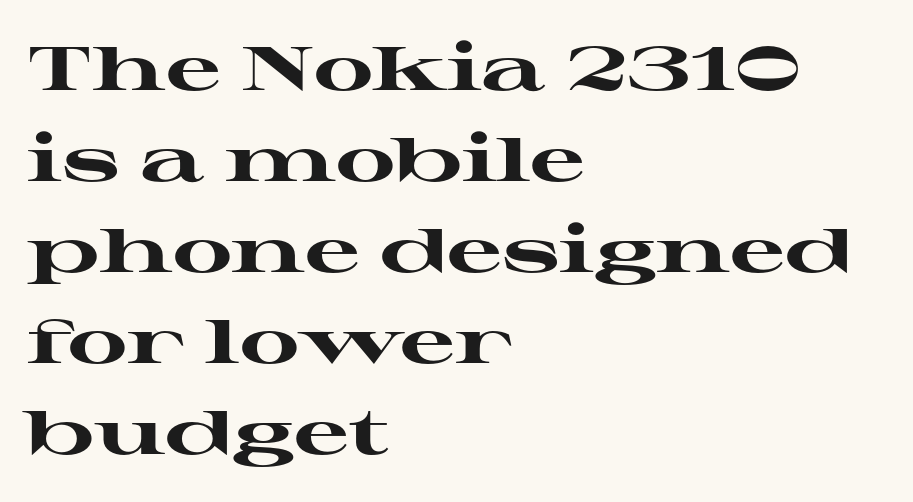
How would I describe the line gaps? Plain and ordinary. The designer went with a serif here, giving each stem small feet. A classic flush-left, rag-right setting is used for this passage. Is the type bold? Yes — the strokes are clearly thick and heavy. Character widths vary here, with narrow letters taking less room than wide ones. These lines keep a tight, regular rhythm from letter to letter.
